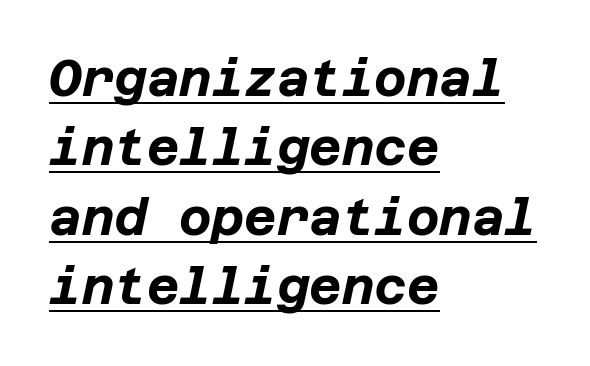
{"italic": "yes", "lean": "right", "slant_degrees": 12, "bold": "yes", "weight": "bold", "width": "normal", "stroke_contrast": "low", "x_height": "large", "underline": "yes", "align": "left", "line_spacing": "normal", "line_spacing_ratio": 1.39, "letter_spacing": "normal", "letter_spacing_em": 0.0, "glyph_px": 50}
